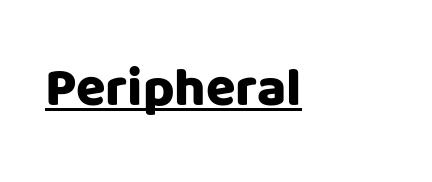
Q: Is the text italic (slanted)? A: No, it is upright.
Q: Is the typeface a serif or a sans-serif typeface? A: Sans-serif.
Q: Is the text underlined? A: Yes.
Q: How is the paragraph aligned? A: Left-aligned.
Q: Is the spacing between letters normal or unusually wide? A: Normal.
Q: Width (condensed, normal, or wide)? A: Normal.
Q: Stroke contrast? A: Low.
Q: x-height? A: Large.
Q: Monospaced? A: No.
